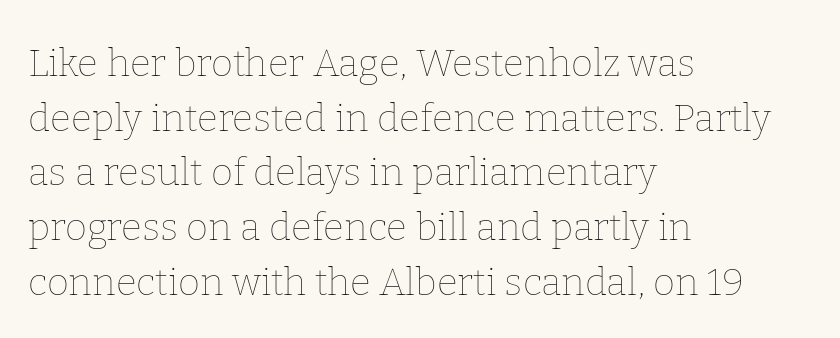
Q: Is the text bold? A: No.
Q: Is the text italic (slanted)? A: No, it is upright.
Q: Is the text underlined? A: No.
Q: How is the paragraph aligned? A: Left-aligned.
Q: Is the spacing between letters normal or unusually wide? A: Normal.
Q: Is the spacing between lines tight, normal or loose? A: Normal.
Q: Width (condensed, normal, or wide)? A: Normal.
Q: Stroke contrast? A: Low.
Q: x-height? A: Medium.
Q: Monospaced? A: No.
